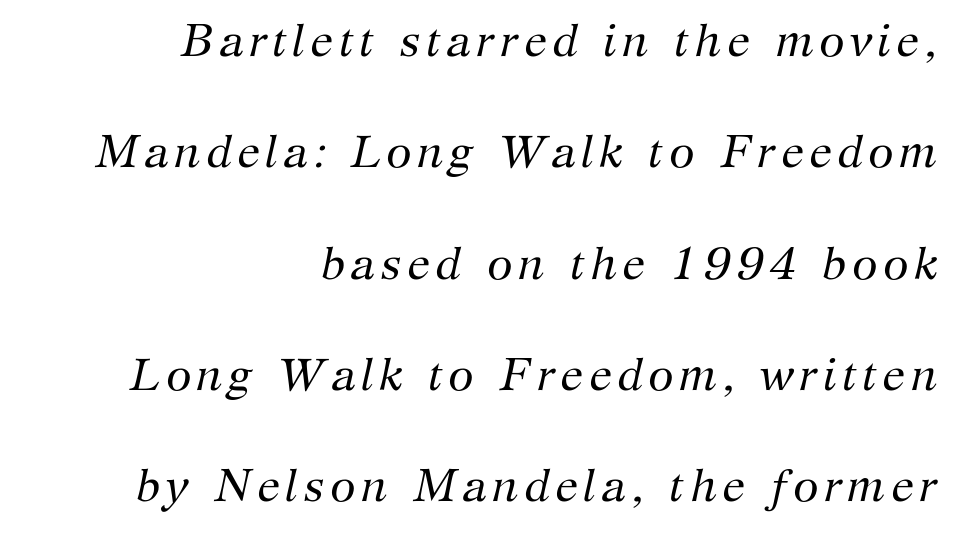
Think of a printed novel: that variable character pitch is what you see here. You can tell it's italic because the verticals aren't actually vertical. Serif or sans? Serif — the stroke terminals have little feet. Bare-footed words on every line. The cut favours lightness, reaching ordinary text weight at its darkest.
